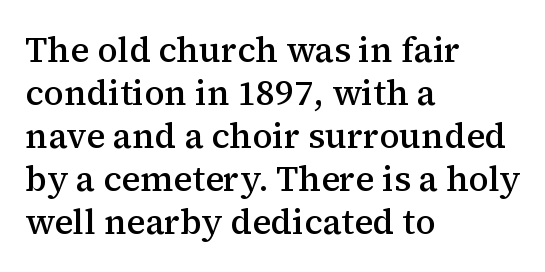
The image shows 35 px semibold serif type, upright; set left-aligned, line spacing 1.23x, normal letter spacing, not underlined; medium stroke contrast and a medium x-height.
